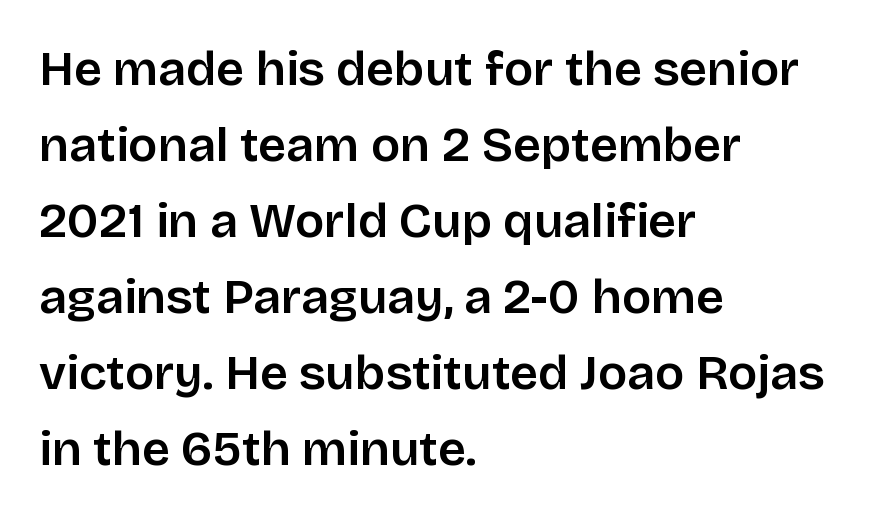
{"serif": "no", "italic": "no", "width": "normal", "stroke_contrast": "low", "x_height": "large", "monospaced": "no", "underline": "no", "align": "left", "line_spacing": "normal", "line_spacing_ratio": 1.55, "letter_spacing": "normal", "letter_spacing_em": 0.0, "glyph_px": 49}
